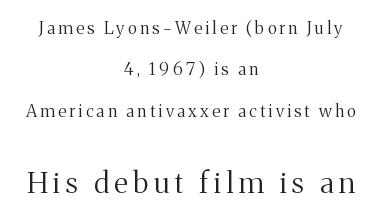
The characters display serif detailing at their extremities. This sample is center-justified, so both line endings float freely. Designer's note — italics off, roman on. Type without underlining. Students, observe: this is what heavily led, spacious text looks like. These glyphs show unthickened strokes, regular width or finer.
